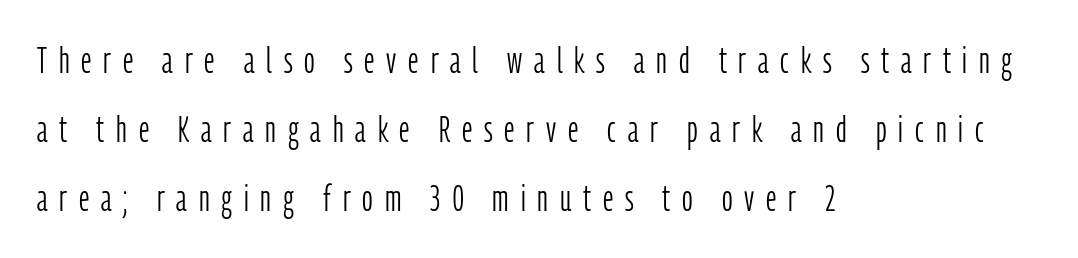
{"serif": "no", "italic": "no", "bold": "no", "weight": "light", "width": "condensed", "stroke_contrast": "low", "x_height": "medium", "monospaced": "no", "underline": "no", "align": "left", "line_spacing_ratio": 1.87, "letter_spacing": "wide", "letter_spacing_em": 0.32, "glyph_px": 37}
